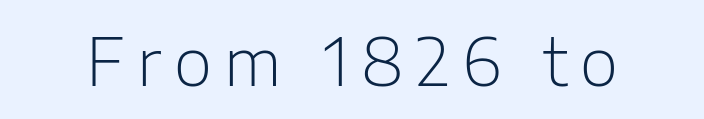
{"serif": "no", "italic": "no", "bold": "no", "weight": "light", "width": "normal", "stroke_contrast": "low", "x_height": "medium", "monospaced": "no", "underline": "no", "glyph_px": 66}
